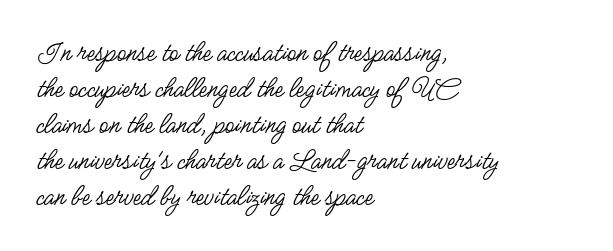
{"serif": "no", "bold": "no", "weight": "regular", "width": "condensed", "stroke_contrast": "low", "x_height": "small", "monospaced": "no", "underline": "no", "align": "left", "line_spacing_ratio": 1.2, "letter_spacing": "normal", "letter_spacing_em": 0.0, "glyph_px": 30}
